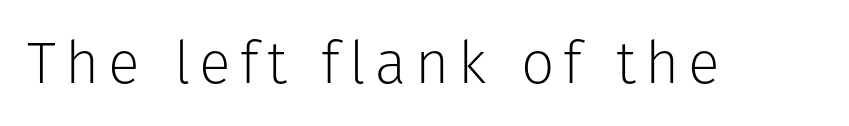
Note: no serifs on the glyphs. A roman cut, with each character standing at attention. No chunkiness to these letters — they're not bold. The rendering uses natural spacing where letterforms have individual widths. Underline: absent.
